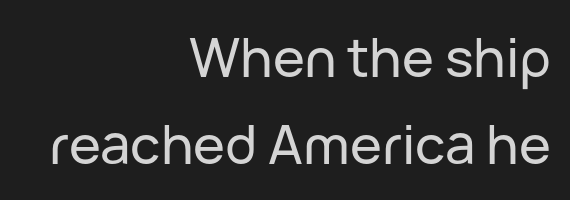
{"serif": "no", "italic": "no", "width": "normal", "stroke_contrast": "low", "x_height": "medium", "monospaced": "no", "underline": "no", "align": "right", "line_spacing": "normal", "line_spacing_ratio": 1.61, "letter_spacing": "normal", "letter_spacing_em": 0.0, "glyph_px": 54}
